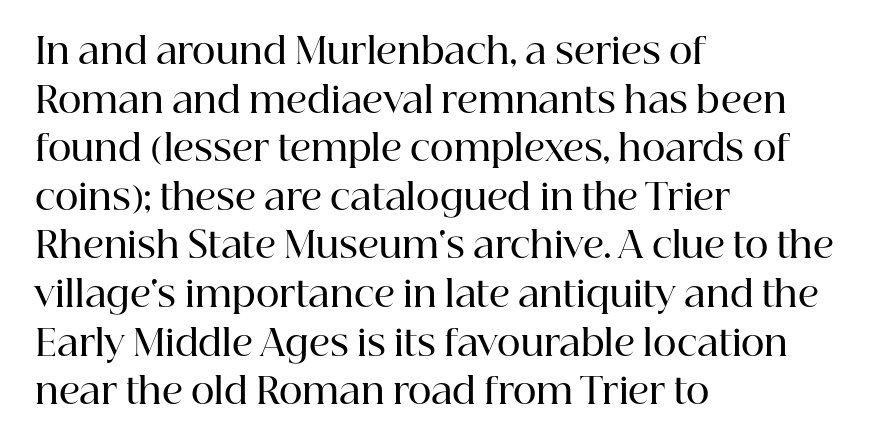
Q: Is the text bold? A: Semi-bold.
Q: Is the text italic (slanted)? A: No, it is upright.
Q: Is the typeface a serif or a sans-serif typeface? A: Serif.
Q: Is the text underlined? A: No.
Q: How is the paragraph aligned? A: Left-aligned.
Q: Is the spacing between letters normal or unusually wide? A: Normal.
Q: Is the spacing between lines tight, normal or loose? A: Normal.
Q: Width (condensed, normal, or wide)? A: Normal.
Q: Stroke contrast? A: High.
Q: x-height? A: Medium.
Q: Monospaced? A: No.
